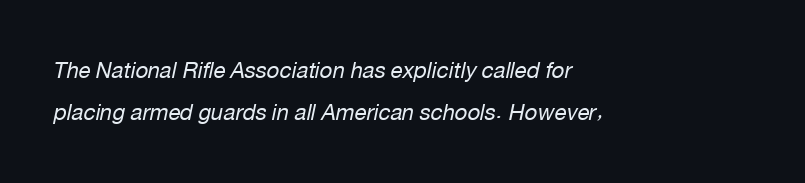
No extra ink here — the face is not bold. Emphasis-style slanted type is in use. Leftover space on each line is placed entirely after the last word. Each word holds together tightly as a unit, with standard inter-letter gaps.
